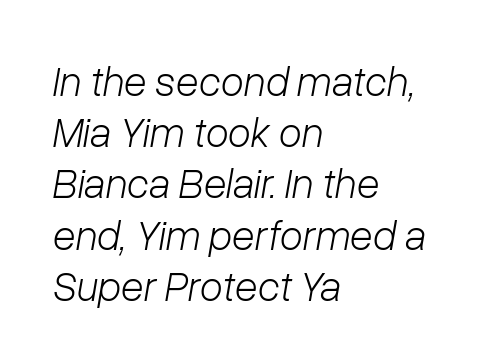
The image shows 42 px light type, italic (leaning right); set left-aligned, line spacing 1.22x, normal letter spacing, not underlined; low stroke contrast and a medium x-height.
